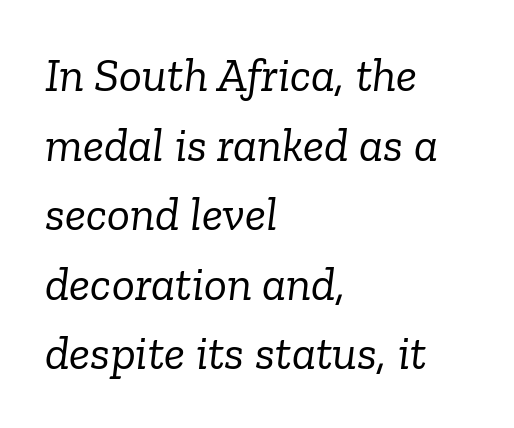
{"serif": "yes", "italic": "yes", "lean": "right", "slant_degrees": 6, "bold": "no", "weight": "light", "width": "normal", "stroke_contrast": "low", "x_height": "medium", "monospaced": "no", "underline": "no", "align": "left", "line_spacing": "normal", "line_spacing_ratio": 1.45, "letter_spacing": "normal", "letter_spacing_em": 0.0, "glyph_px": 48}
